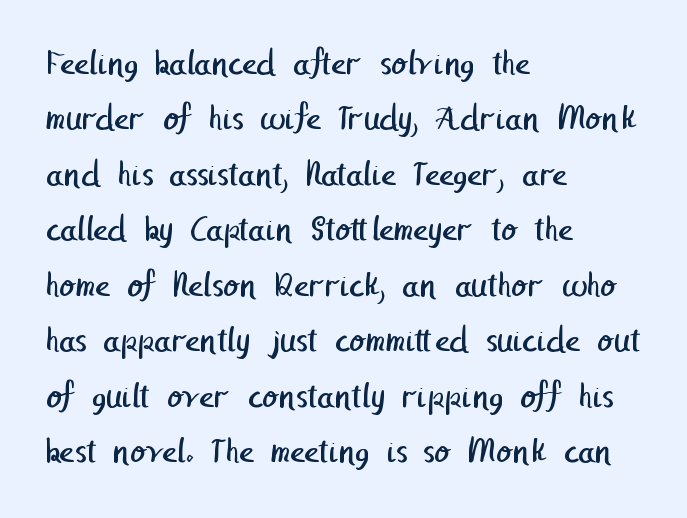
Each row of text sits above clean, open space. Look at the tracking — it's just the regular setting, nothing added. Heaviness? Minimal to ordinary, like unemphasized prose. Note: no serifs on the glyphs.
